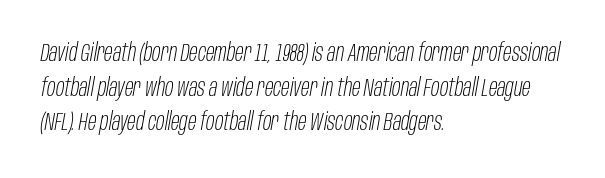
The image shows 25 px text type, italic (leaning right); set left-aligned, normal line spacing (1.39x), normal letter spacing, not underlined.
